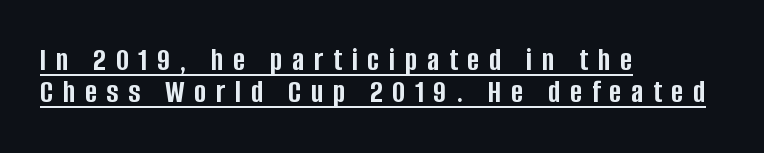
Q: Is the text bold? A: Yes.
Q: Is the text italic (slanted)? A: No, it is upright.
Q: Is the typeface a serif or a sans-serif typeface? A: Sans-serif.
Q: Is the text underlined? A: Yes.
Q: How is the paragraph aligned? A: Left-aligned.
Q: Is the spacing between letters normal or unusually wide? A: Unusually wide.
Q: Is the spacing between lines tight, normal or loose? A: Tight.
Q: Width (condensed, normal, or wide)? A: Condensed.
Q: Stroke contrast? A: Low.
Q: x-height? A: Large.
Q: Monospaced? A: No.
